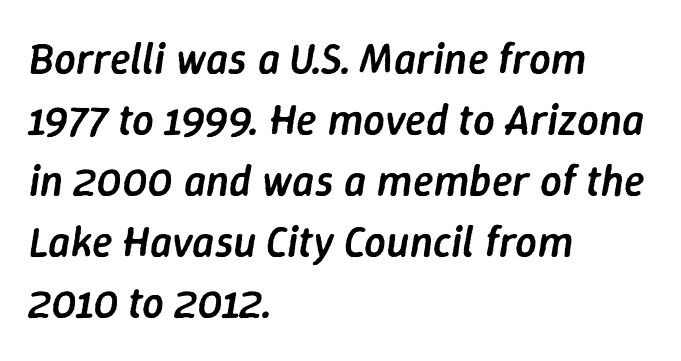
Q: Is the text bold? A: Semi-bold.
Q: Is the text italic (slanted)? A: Yes, it leans right by about 9 degrees.
Q: Is the text underlined? A: No.
Q: How is the paragraph aligned? A: Left-aligned.
Q: Is the spacing between letters normal or unusually wide? A: Normal.
Q: Is the spacing between lines tight, normal or loose? A: Normal.
Q: Width (condensed, normal, or wide)? A: Normal.
Q: Stroke contrast? A: Low.
Q: x-height? A: Medium.
Q: Monospaced? A: No.
